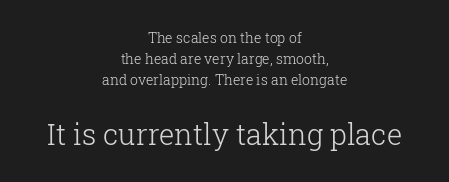
Q: Is the text bold? A: No.
Q: Is the text italic (slanted)? A: No, it is upright.
Q: Is the typeface a serif or a sans-serif typeface? A: Serif.
Q: Is the text underlined? A: No.
Q: How is the paragraph aligned? A: Centered.
Q: Is the spacing between letters normal or unusually wide? A: Normal.
Q: Is the spacing between lines tight, normal or loose? A: Normal.
Q: Which block of text is set in a larger size, the first (top) or the second (bottom)? A: The second (bottom) one.
Q: Width (condensed, normal, or wide)? A: Normal.
Q: Stroke contrast? A: Low.
Q: x-height? A: Medium.
Q: Monospaced? A: No.
